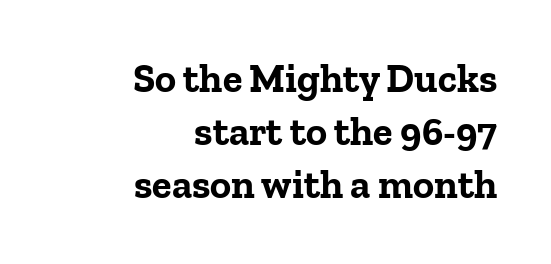
Spacing verdict: proportional, widths tailored to each character. Thick stems and heavy bowls — unmistakably bold. The passage is arranged like a letterhead date or caption credit — flush right. Type style note: has serifs.
